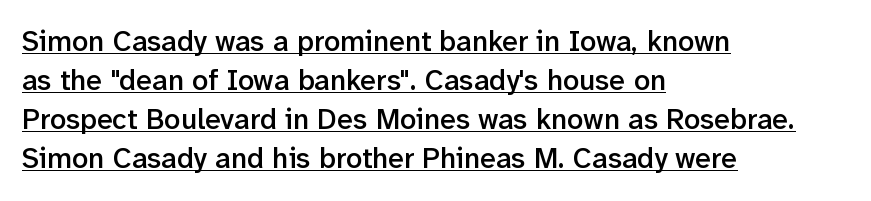
The image shows 29 px semibold sans-serif type, upright; set left-aligned, normal line spacing (1.35x), normal letter spacing, underlined; low stroke contrast and a medium x-height.
